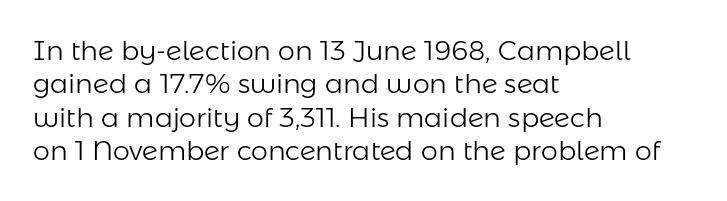
{"italic": "no", "bold": "no", "underline": "no", "align": "left", "line_spacing_ratio": 1.24, "letter_spacing": "normal", "letter_spacing_em": 0.0, "glyph_px": 27}
